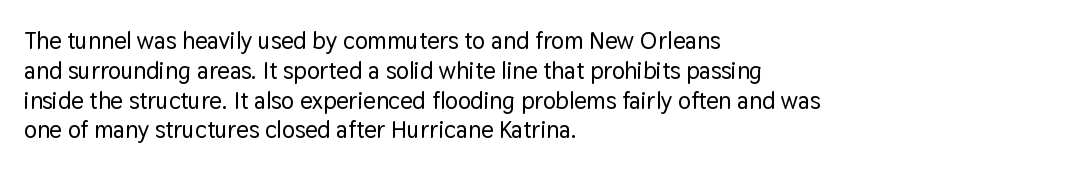
This sample uses an upright cut, with every glyph sitting square on the baseline. The space beneath each line is pristine and unruled. Short note: letters normally spaced. A classic flush-left, rag-right setting is used for this passage.
